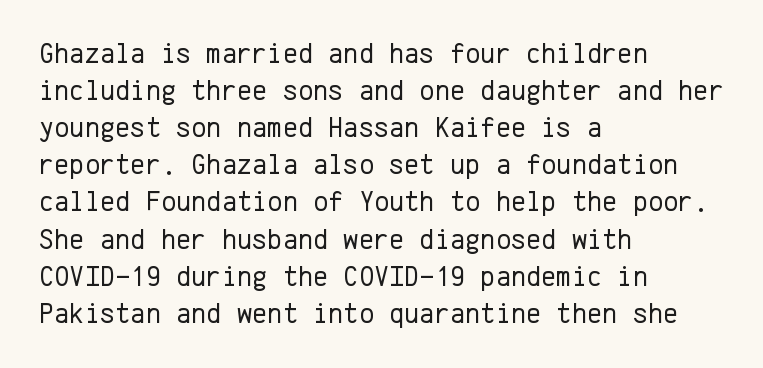
Inter-character spacing is left at the font's built-in metrics. Think standard paragraph weight, or any step lighter than that. Tall strokes in this sample are plumb rather than angled. Note the uniform advance width — an 'i' takes as much space as an 'm'.
